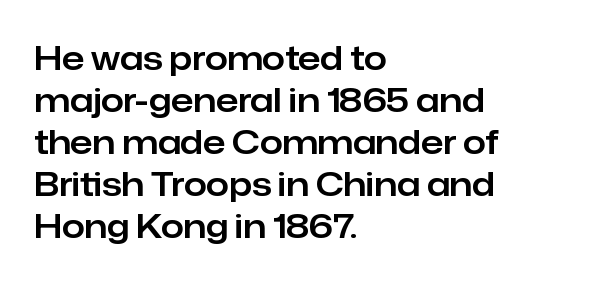
Q: Is the text italic (slanted)? A: No, it is upright.
Q: Is the typeface a serif or a sans-serif typeface? A: Sans-serif.
Q: Is the text underlined? A: No.
Q: How is the paragraph aligned? A: Left-aligned.
Q: Is the spacing between letters normal or unusually wide? A: Normal.
Q: Is the spacing between lines tight, normal or loose? A: Normal.
Q: Width (condensed, normal, or wide)? A: Normal.
Q: Stroke contrast? A: Low.
Q: x-height? A: Medium.
Q: Monospaced? A: No.
